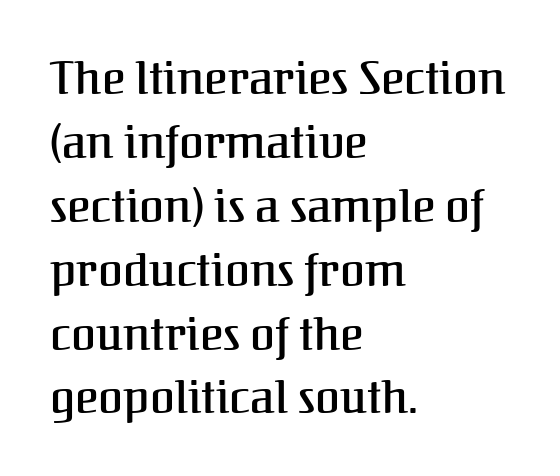
The face used here is proportionally spaced, like ordinary book or web type. I'd call this a serif setting — the letters wear small feet. Characters follow at the spacing the type designer built in. Regular leading. This rendering features lettering with no underline. The lines are quadded left.
